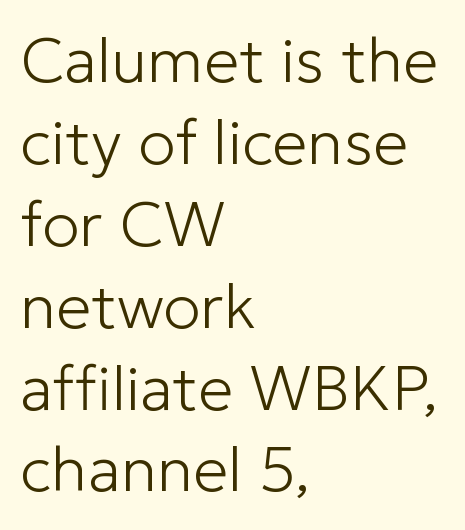
{"serif": "no", "italic": "no", "bold": "no", "weight": "light", "width": "normal", "stroke_contrast": "low", "x_height": "medium", "monospaced": "no", "underline": "no", "align": "left", "line_spacing": "normal", "line_spacing_ratio": 1.3, "letter_spacing": "normal", "letter_spacing_em": 0.0, "glyph_px": 63}
